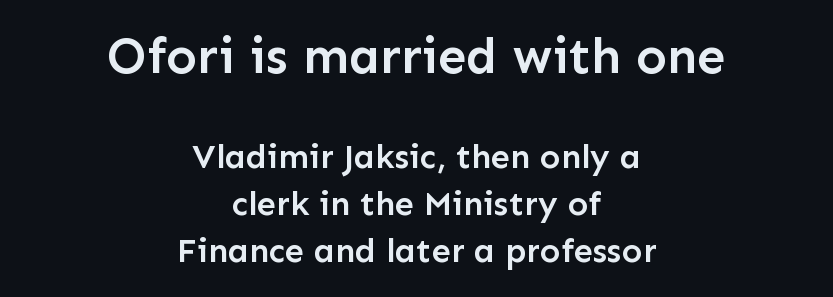
These lines stack symmetrically, like a column narrowing and widening about its center. On the weight axis this lands at semibold, roughly 600. Typesetter's note — upper block bumped up in size, lower block left smaller. Note: no serifs on the glyphs. Standard letterfit; no display-style spreading of the glyphs. A roman cut, with each character standing at attention.
